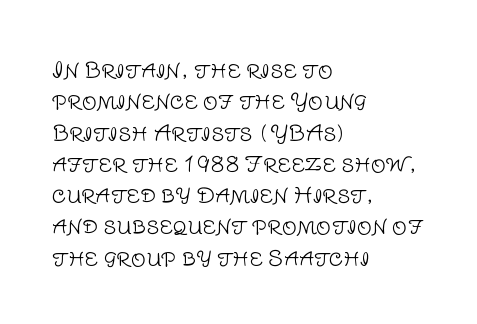
Q: Is the text bold? A: No.
Q: Is the text italic (slanted)? A: Yes.
Q: Is the text underlined? A: No.
Q: How is the paragraph aligned? A: Left-aligned.
Q: Is the spacing between letters normal or unusually wide? A: Normal.
Q: Is the spacing between lines tight, normal or loose? A: Normal.
